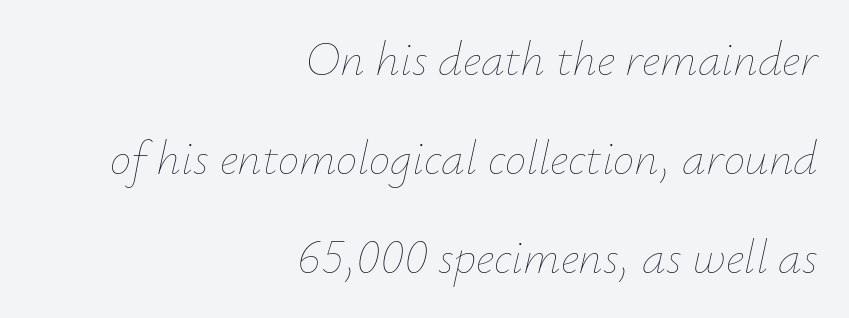
Q: Is the text bold? A: No.
Q: Is the text italic (slanted)? A: Yes, it leans right by about 12 degrees.
Q: Is the text underlined? A: No.
Q: How is the paragraph aligned? A: Right-aligned.
Q: Is the spacing between letters normal or unusually wide? A: Normal.
Q: Is the spacing between lines tight, normal or loose? A: Loose.
Q: Width (condensed, normal, or wide)? A: Normal.
Q: Stroke contrast? A: Low.
Q: x-height? A: Small.
Q: Monospaced? A: No.
